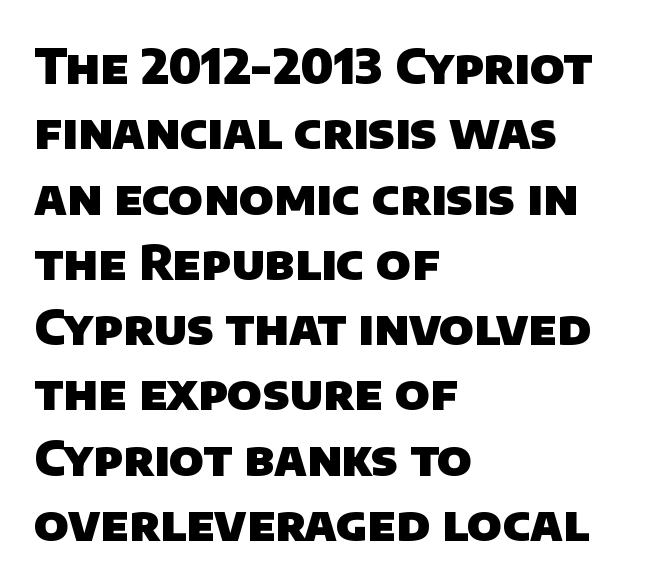
The characters look thick and weighty, a clear bold. What stands out about the letter spacing? Nothing — it is the standard amount. These lines are composed in type without serifs. These lines stack with their left ends in a neat column. Any mark beneath the type? The region is blank.
